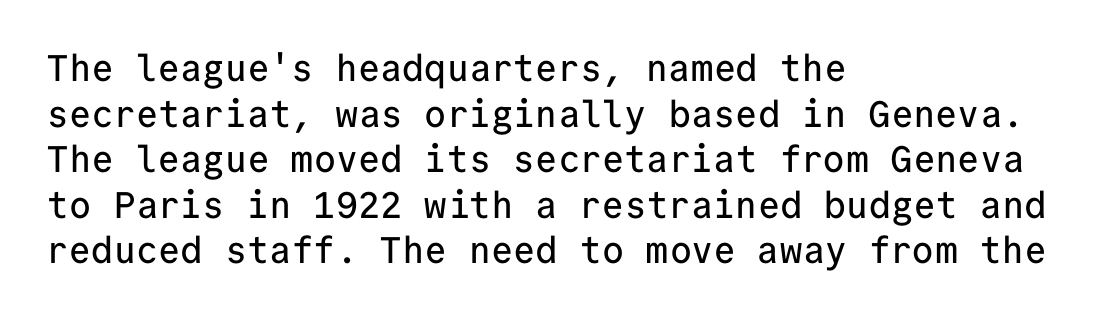
Q: Is the text italic (slanted)? A: No, it is upright.
Q: Is the typeface a serif or a sans-serif typeface? A: Sans-serif.
Q: Is the text underlined? A: No.
Q: How is the paragraph aligned? A: Left-aligned.
Q: Is the spacing between letters normal or unusually wide? A: Normal.
Q: Width (condensed, normal, or wide)? A: Normal.
Q: Stroke contrast? A: Low.
Q: x-height? A: Medium.
Q: Monospaced? A: Yes.
